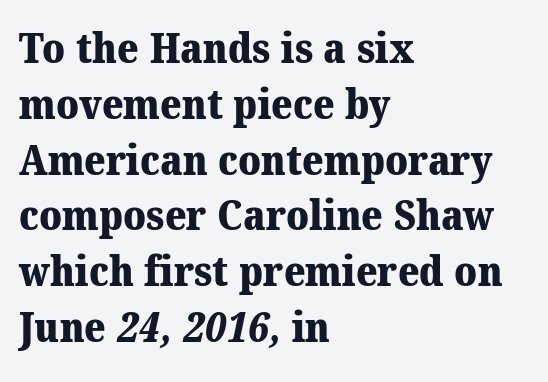
The image shows 41 px heavy serif type; set left-aligned, normal line spacing (1.36x), normal letter spacing, not underlined; medium stroke contrast and a medium x-height.
